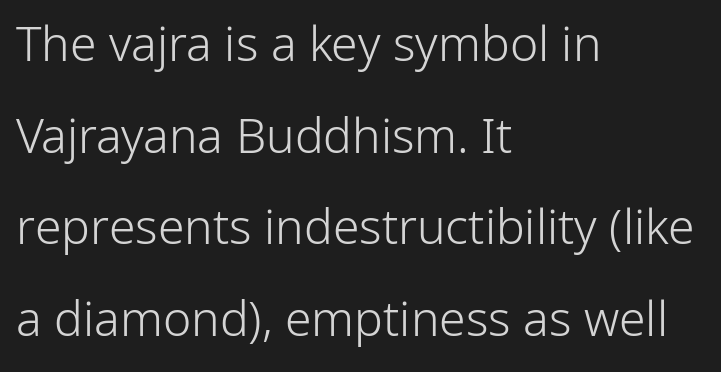
{"serif": "no", "italic": "no", "bold": "no", "weight": "light", "width": "normal", "stroke_contrast": "low", "x_height": "medium", "monospaced": "no", "underline": "no", "align": "left", "line_spacing": "loose", "line_spacing_ratio": 1.91, "letter_spacing": "normal", "letter_spacing_em": 0.0, "glyph_px": 48}
